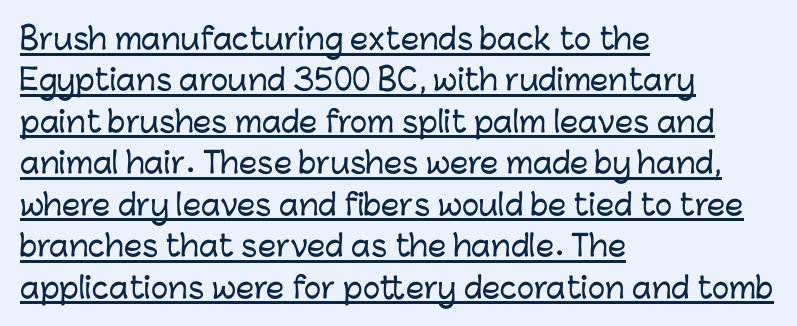
The rendering shows plain stroke endings on the letterforms — a sans-serif design. A roman cut, with each character standing at attention. Here the glyphs are tracked normally, forming tight word shapes. Reading down the block, your eye returns to a fixed left position each line. Looks like someone drew a line under every word here. If you measured baseline to baseline, you'd find a middling distance.
